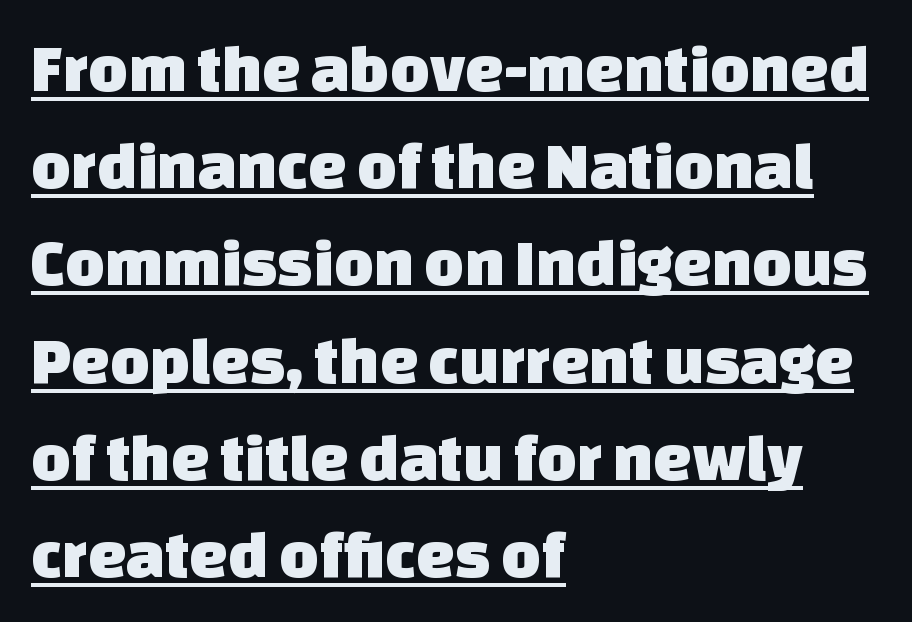
The rendering keeps characters at their native spacing. Looks like someone drew a line under every word here. The typeface chosen for these lines omits serifs. Leading matches the norm, producing a regular column.
